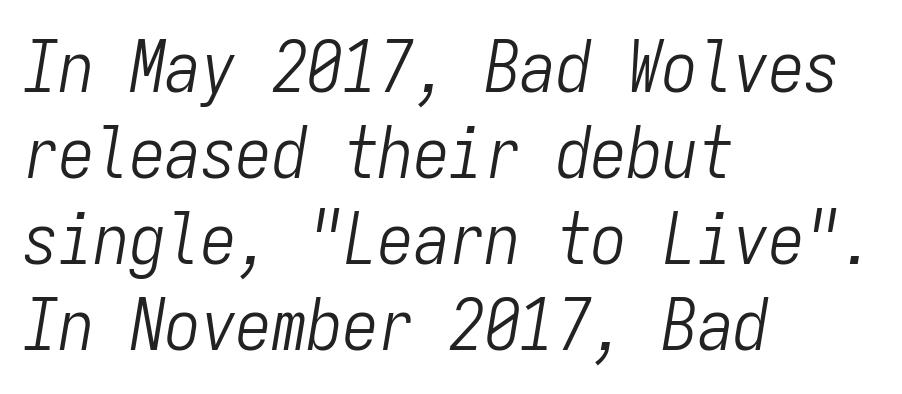
{"italic": "yes", "lean": "right", "slant_degrees": 9, "bold": "no", "weight": "light", "width": "condensed", "stroke_contrast": "low", "x_height": "medium", "monospaced": "yes", "underline": "no", "align": "left", "line_spacing_ratio": 1.21, "letter_spacing": "normal", "letter_spacing_em": 0.0, "glyph_px": 71}
